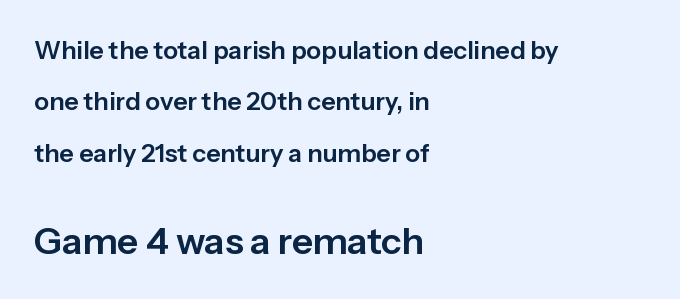
Q: Is the text italic (slanted)? A: No, it is upright.
Q: Is the typeface a serif or a sans-serif typeface? A: Sans-serif.
Q: Is the text underlined? A: No.
Q: How is the paragraph aligned? A: Left-aligned.
Q: Is the spacing between letters normal or unusually wide? A: Normal.
Q: Is the spacing between lines tight, normal or loose? A: Loose.
Q: Which block of text is set in a larger size, the first (top) or the second (bottom)? A: The second (bottom) one.
Q: Width (condensed, normal, or wide)? A: Normal.
Q: Stroke contrast? A: Low.
Q: x-height? A: Medium.
Q: Monospaced? A: No.
